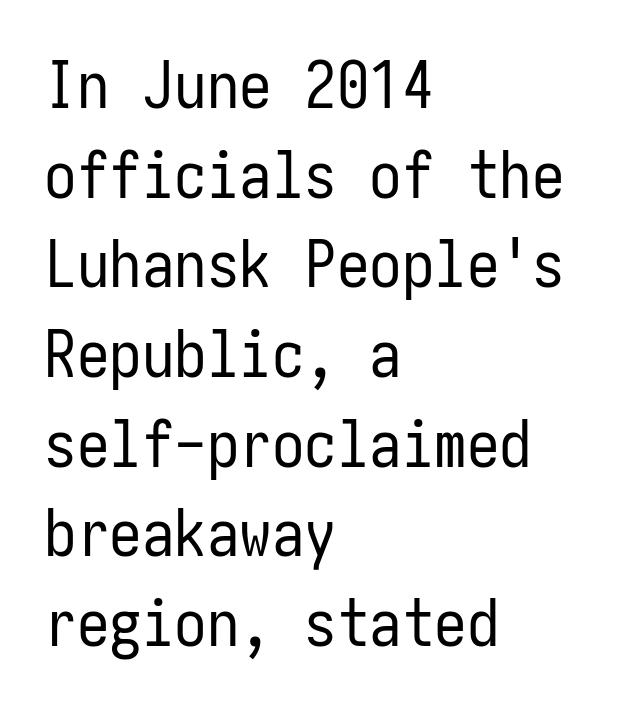
Q: Is the text bold? A: No.
Q: Is the text italic (slanted)? A: No, it is upright.
Q: Is the typeface a serif or a sans-serif typeface? A: Sans-serif.
Q: Is the text underlined? A: No.
Q: How is the paragraph aligned? A: Left-aligned.
Q: Is the spacing between letters normal or unusually wide? A: Normal.
Q: Is the spacing between lines tight, normal or loose? A: Normal.
Q: Width (condensed, normal, or wide)? A: Condensed.
Q: Stroke contrast? A: Low.
Q: x-height? A: Medium.
